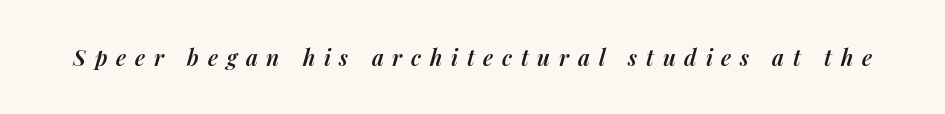
Compared with an ordinary text face, these strokes are moderately heavier — a semibold. Check under the words: just untouched page. Display-style spreading of the glyphs; the letterfit is very open. Observe the lean: these are italic letterforms.
